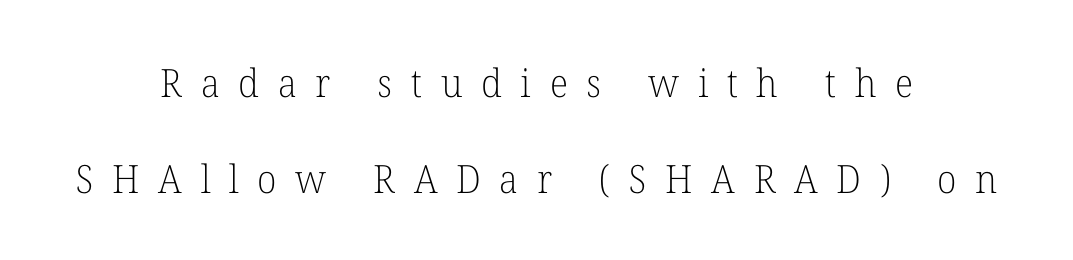
The image shows 39 px light serif type, upright; set centered, loose line spacing (2.46x), unusually wide letter spacing (+0.48 em), not underlined; low stroke contrast and a medium x-height.
